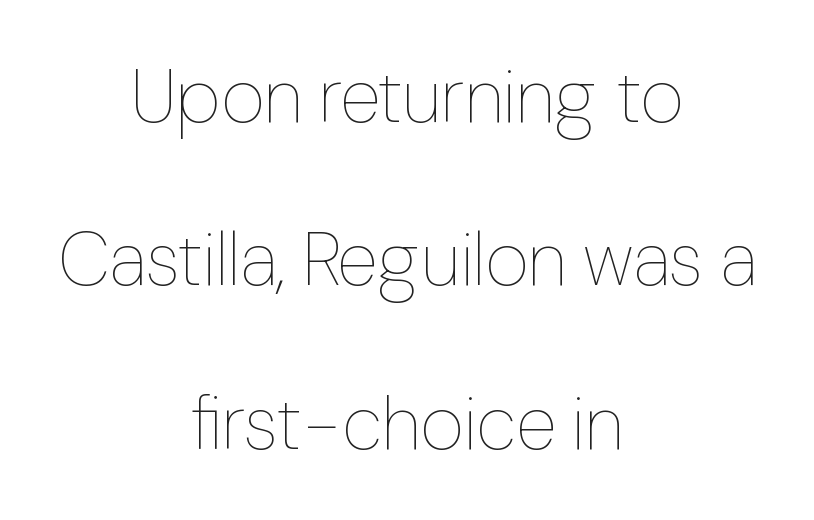
Q: Is the text bold? A: No.
Q: Is the text italic (slanted)? A: No, it is upright.
Q: Is the text underlined? A: No.
Q: How is the paragraph aligned? A: Centered.
Q: Is the spacing between letters normal or unusually wide? A: Normal.
Q: Is the spacing between lines tight, normal or loose? A: Loose.
Q: Width (condensed, normal, or wide)? A: Normal.
Q: Stroke contrast? A: Low.
Q: x-height? A: Medium.
Q: Monospaced? A: No.
